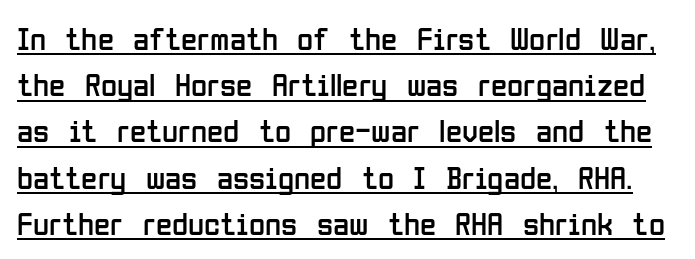
The image shows 33 px regular-weight, condensed sans-serif type, upright; set normal line spacing (1.4x), normal letter spacing, underlined; low stroke contrast and a medium x-height.
